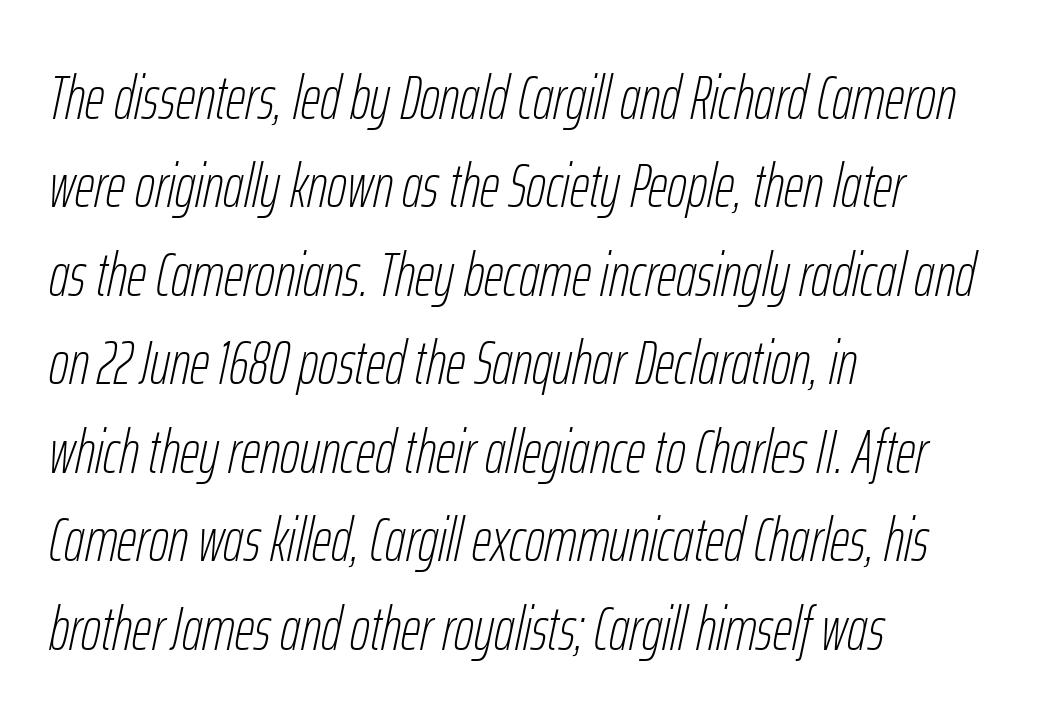
Q: Is the text bold? A: No.
Q: Is the text italic (slanted)? A: Yes, it leans right by about 12 degrees.
Q: Is the text underlined? A: No.
Q: How is the paragraph aligned? A: Left-aligned.
Q: Is the spacing between letters normal or unusually wide? A: Normal.
Q: Is the spacing between lines tight, normal or loose? A: Normal.
Q: Width (condensed, normal, or wide)? A: Condensed.
Q: Stroke contrast? A: Low.
Q: x-height? A: Medium.
Q: Monospaced? A: No.
